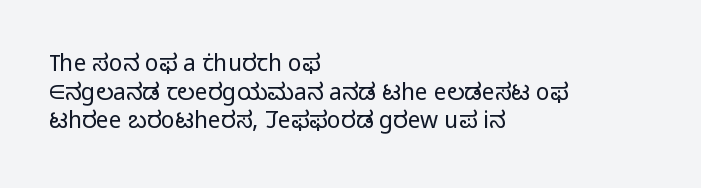
Q: Is the text bold? A: No.
Q: Is the text italic (slanted)? A: No, it is upright.
Q: Is the text underlined? A: No.
Q: How is the paragraph aligned? A: Left-aligned.
Q: Is the spacing between letters normal or unusually wide? A: Normal.
Q: Is the spacing between lines tight, normal or loose? A: Normal.
